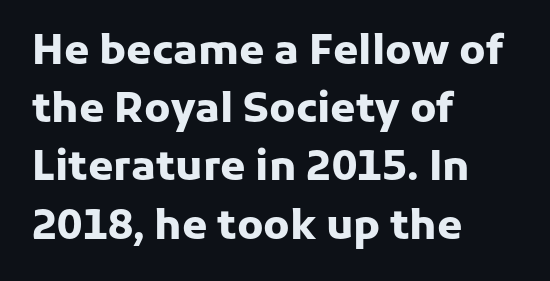
{"serif": "no", "italic": "no", "bold": "yes", "weight": "heavy", "width": "normal", "stroke_contrast": "low", "x_height": "medium", "monospaced": "no", "underline": "no", "align": "left", "line_spacing": "normal", "line_spacing_ratio": 1.42, "letter_spacing": "normal", "letter_spacing_em": 0.0, "glyph_px": 41}
